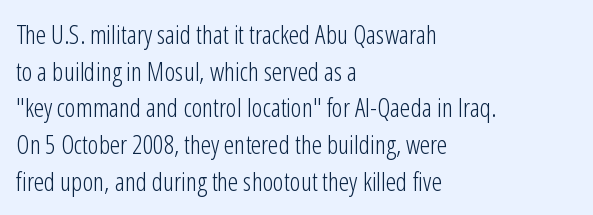
Q: Is the text bold? A: No.
Q: Is the text italic (slanted)? A: No, it is upright.
Q: Is the text underlined? A: No.
Q: How is the paragraph aligned? A: Left-aligned.
Q: Is the spacing between letters normal or unusually wide? A: Normal.
Q: Is the spacing between lines tight, normal or loose? A: Normal.
